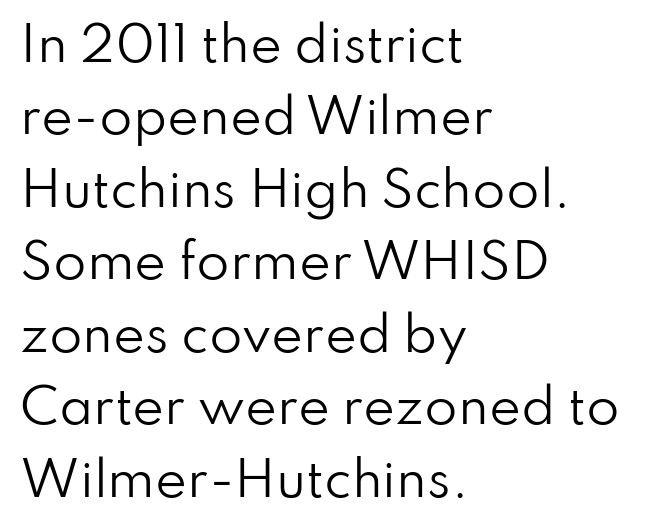
The image shows 48 px regular-weight sans-serif type, upright; set left-aligned, normal line spacing (1.51x), normal letter spacing, not underlined; low stroke contrast and a small x-height.
